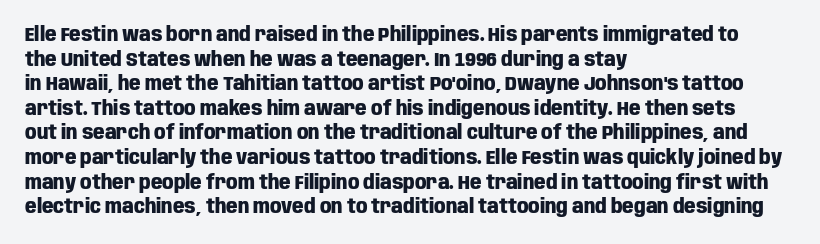
{"italic": "no", "bold": "yes", "underline": "no", "align": "left", "line_spacing_ratio": 1.23, "letter_spacing": "normal", "letter_spacing_em": 0.0, "glyph_px": 20}
